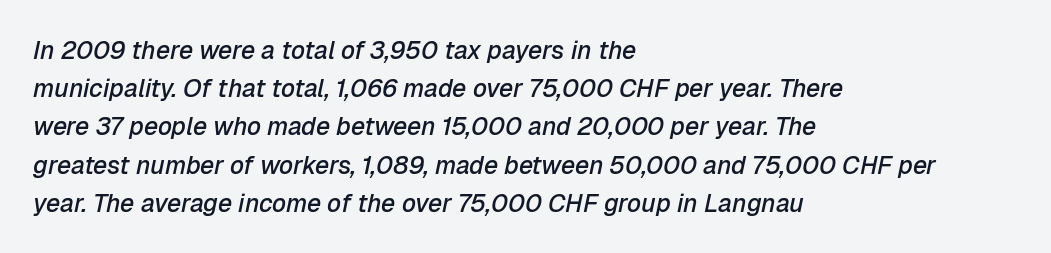
Q: Is the text bold? A: Semi-bold.
Q: Is the text italic (slanted)? A: Yes, it leans right by about 12 degrees.
Q: Is the text underlined? A: No.
Q: How is the paragraph aligned? A: Left-aligned.
Q: Is the spacing between letters normal or unusually wide? A: Normal.
Q: Is the spacing between lines tight, normal or loose? A: Normal.
